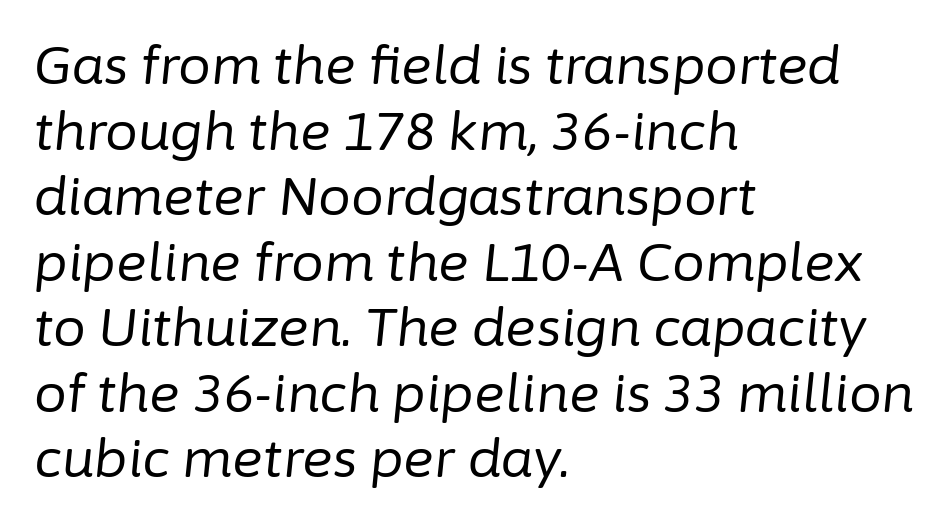
Q: Is the text bold? A: No.
Q: Is the text italic (slanted)? A: Yes, it leans right by about 6 degrees.
Q: Is the text underlined? A: No.
Q: How is the paragraph aligned? A: Left-aligned.
Q: Is the spacing between letters normal or unusually wide? A: Normal.
Q: Is the spacing between lines tight, normal or loose? A: Normal.
Q: Width (condensed, normal, or wide)? A: Normal.
Q: Stroke contrast? A: Low.
Q: x-height? A: Medium.
Q: Monospaced? A: No.
